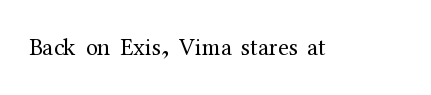
{"italic": "no", "bold": "no", "underline": "no", "letter_spacing": "normal", "letter_spacing_em": 0.0, "glyph_px": 24}
